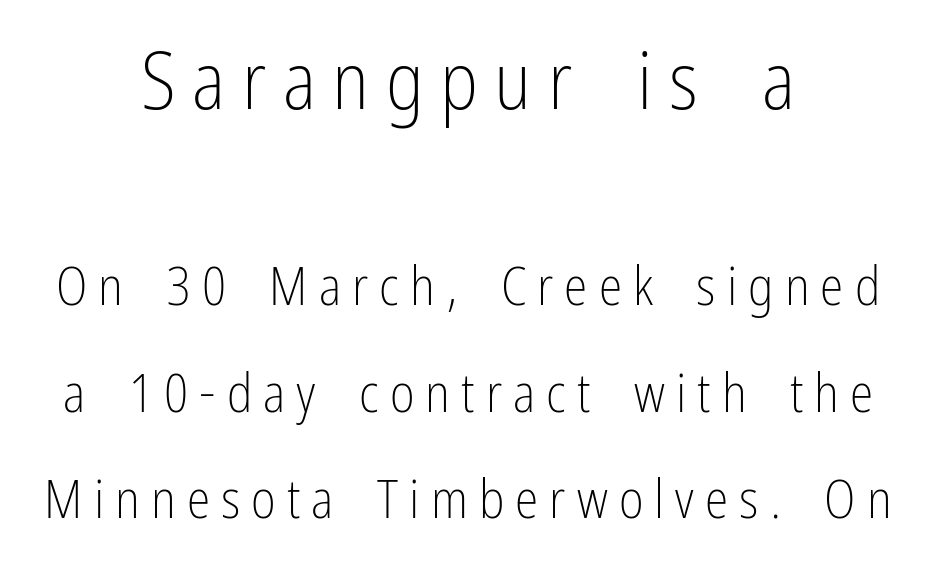
The image shows 79 px light, condensed sans-serif type, upright; set centered, loose line spacing (2.01x), unusually wide letter spacing (+0.21 em), not underlined; the first (top) block is 1.49x larger; low stroke contrast and a medium x-height.
